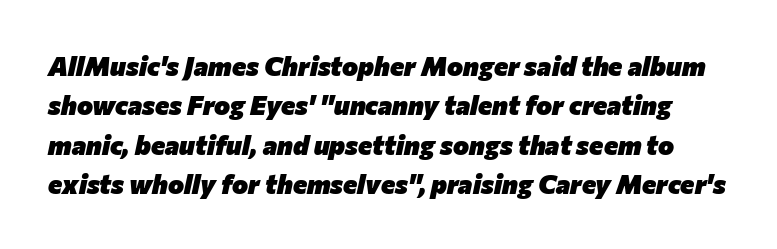
Caption: bold face, heavy strokes. The space directly below the letters is spotless. Tracking value appears to be zero — textbook default spacing. Regular leading.
